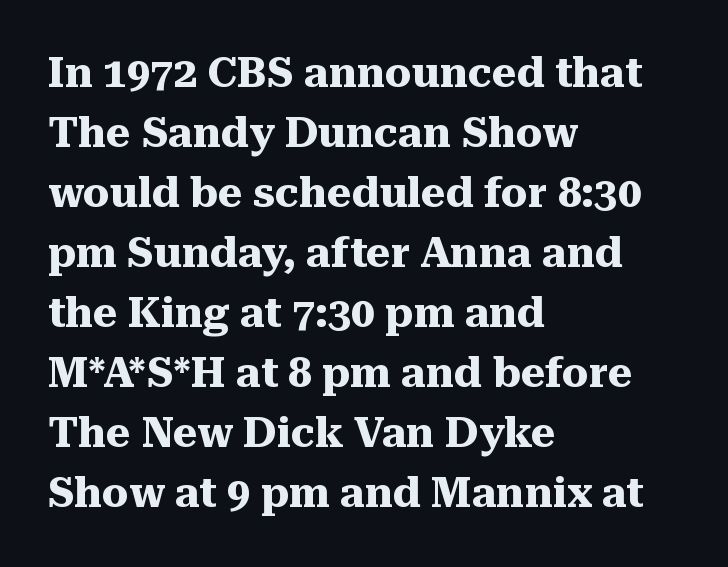
The type is set solid horizontally, with unmodified tracking. You could not count columns in this text — the font is proportionally spaced. Line beginnings align vertically; line endings do not. Compared with an ordinary text face, these strokes are far heavier — a full bold. The space beneath each line is pristine and unruled.
